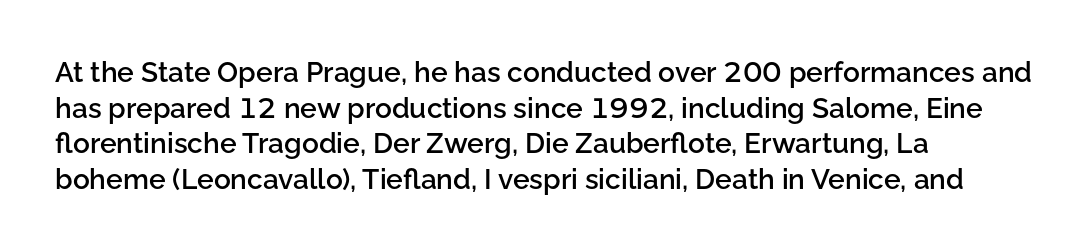
The image shows 28 px semibold sans-serif type, upright; set left-aligned, normal line spacing (1.27x), normal letter spacing, not underlined; low stroke contrast and a medium x-height.
